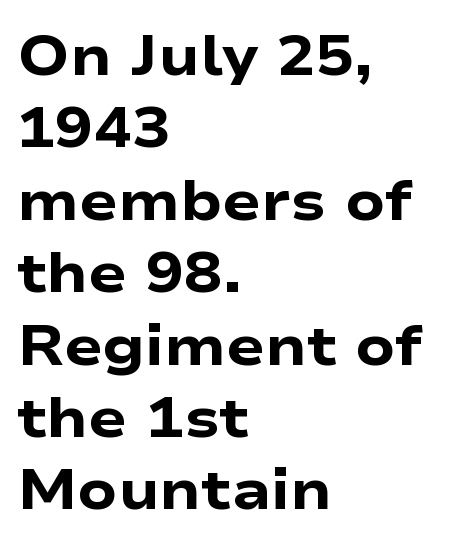
Q: Is the text bold? A: Yes.
Q: Is the text italic (slanted)? A: No, it is upright.
Q: Is the typeface a serif or a sans-serif typeface? A: Sans-serif.
Q: Is the text underlined? A: No.
Q: How is the paragraph aligned? A: Left-aligned.
Q: Is the spacing between letters normal or unusually wide? A: Normal.
Q: Is the spacing between lines tight, normal or loose? A: Normal.
Q: Width (condensed, normal, or wide)? A: Wide.
Q: Stroke contrast? A: Low.
Q: x-height? A: Medium.
Q: Monospaced? A: No.
